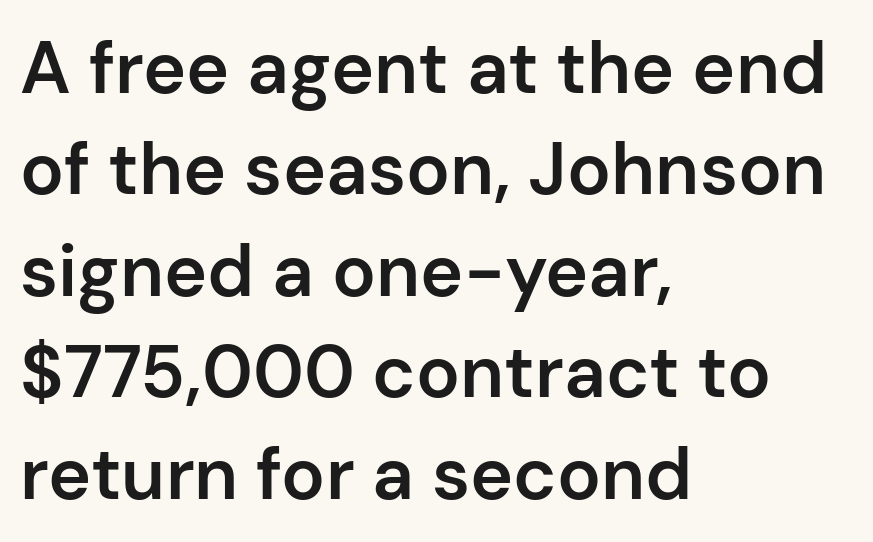
The image shows 73 px semibold sans-serif type, upright; set left-aligned, normal line spacing (1.39x), normal letter spacing, not underlined; low stroke contrast and a medium x-height.
